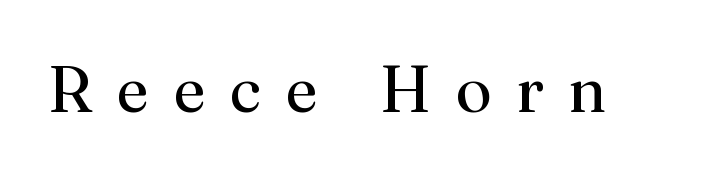
Q: Is the text bold? A: No.
Q: Is the text italic (slanted)? A: No, it is upright.
Q: Is the typeface a serif or a sans-serif typeface? A: Serif.
Q: Is the text underlined? A: No.
Q: Is the spacing between letters normal or unusually wide? A: Unusually wide.
Q: Width (condensed, normal, or wide)? A: Normal.
Q: Stroke contrast? A: Medium.
Q: x-height? A: Small.
Q: Monospaced? A: No.
